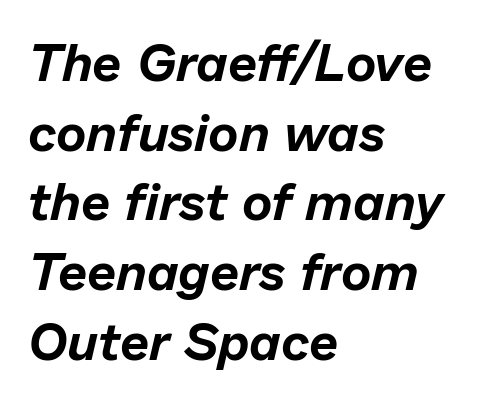
The image shows 52 px text type, italic (leaning right); set left-aligned, normal line spacing (1.34x), normal letter spacing, not underlined; low stroke contrast and a medium x-height.
